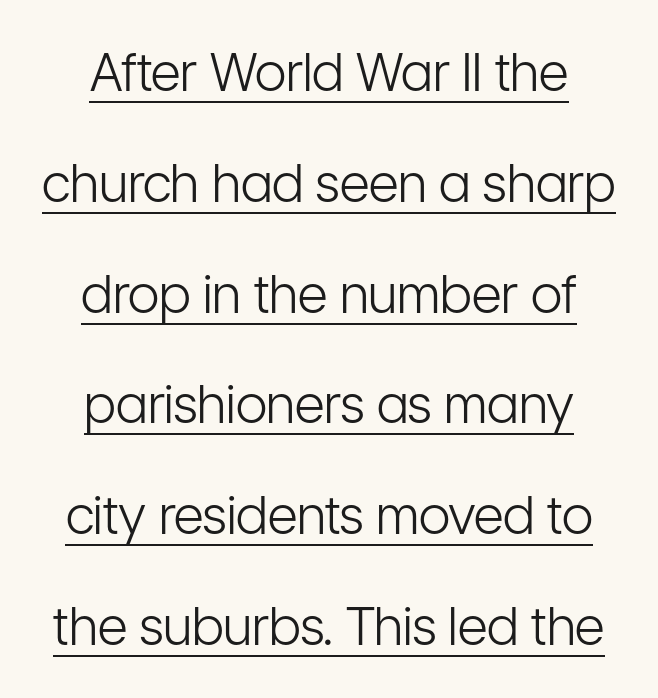
{"serif": "no", "italic": "no", "bold": "no", "weight": "light", "width": "condensed", "stroke_contrast": "low", "x_height": "medium", "monospaced": "no", "underline": "yes", "align": "center", "line_spacing": "loose", "line_spacing_ratio": 2.13, "letter_spacing": "normal", "letter_spacing_em": 0.0, "glyph_px": 52}
